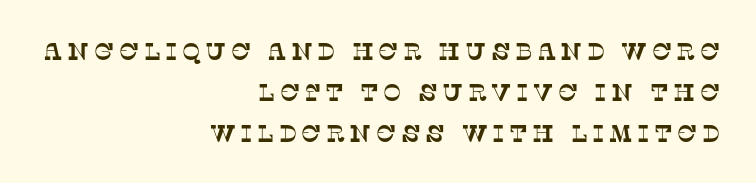
Visually the block forms a straight wall on the right and a jagged coastline on the left. Bare-footed words on every line. The leading is moderate, giving the passage an even texture.
